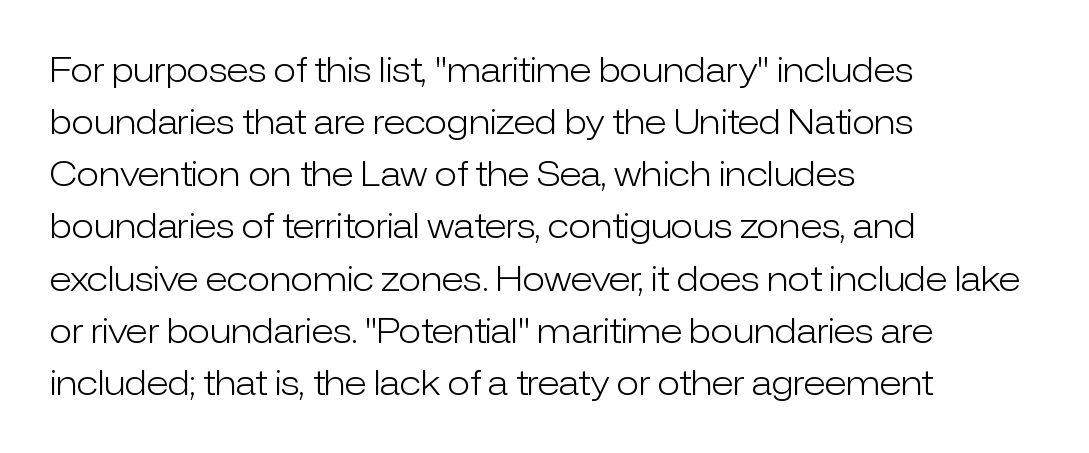
{"serif": "no", "italic": "no", "bold": "no", "weight": "light", "width": "normal", "stroke_contrast": "low", "x_height": "medium", "monospaced": "no", "underline": "no", "align": "left", "line_spacing": "normal", "line_spacing_ratio": 1.58, "letter_spacing": "normal", "letter_spacing_em": 0.0, "glyph_px": 33}
